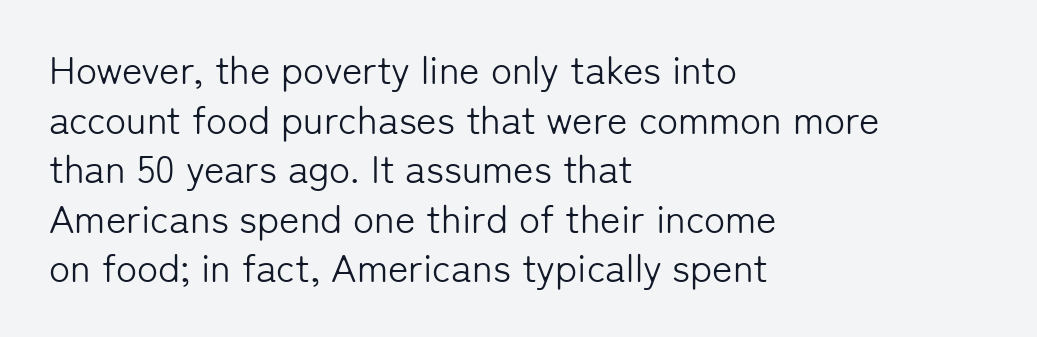
{"serif": "no", "italic": "no", "bold": "no", "weight": "light", "width": "normal", "stroke_contrast": "low", "x_height": "medium", "monospaced": "no", "underline": "no", "align": "left", "line_spacing": "normal", "line_spacing_ratio": 1.27, "letter_spacing": "normal", "letter_spacing_em": 0.0, "glyph_px": 39}
